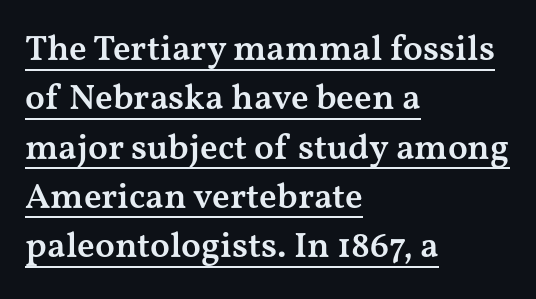
The image shows 36 px semibold, wide serif type, upright; set left-aligned, normal line spacing (1.37x), normal letter spacing, underlined; medium stroke contrast and a medium x-height.
